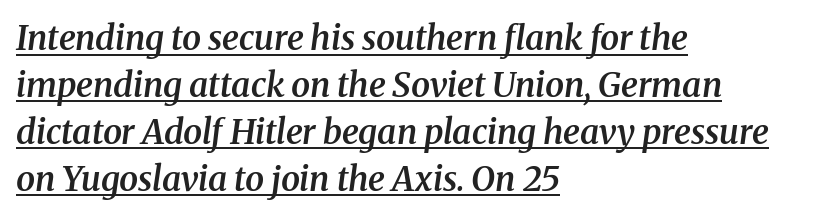
Q: Is the text bold? A: Semi-bold.
Q: Is the text italic (slanted)? A: Yes, it leans right by about 8 degrees.
Q: Is the typeface a serif or a sans-serif typeface? A: Serif.
Q: Is the text underlined? A: Yes.
Q: How is the paragraph aligned? A: Left-aligned.
Q: Is the spacing between letters normal or unusually wide? A: Normal.
Q: Is the spacing between lines tight, normal or loose? A: Normal.
Q: Width (condensed, normal, or wide)? A: Normal.
Q: Stroke contrast? A: Medium.
Q: x-height? A: Medium.
Q: Monospaced? A: No.
